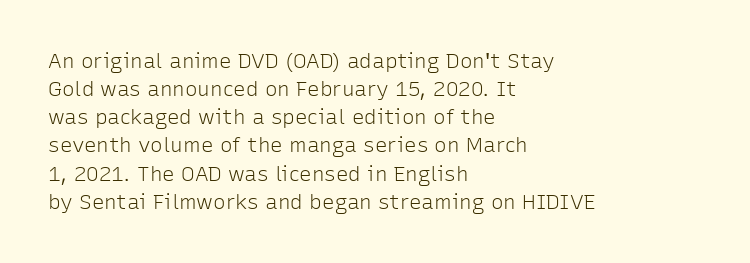
Q: Is the text bold? A: No.
Q: Is the text italic (slanted)? A: No, it is upright.
Q: Is the text underlined? A: No.
Q: How is the paragraph aligned? A: Left-aligned.
Q: Is the spacing between letters normal or unusually wide? A: Normal.
Q: Is the spacing between lines tight, normal or loose? A: Normal.
